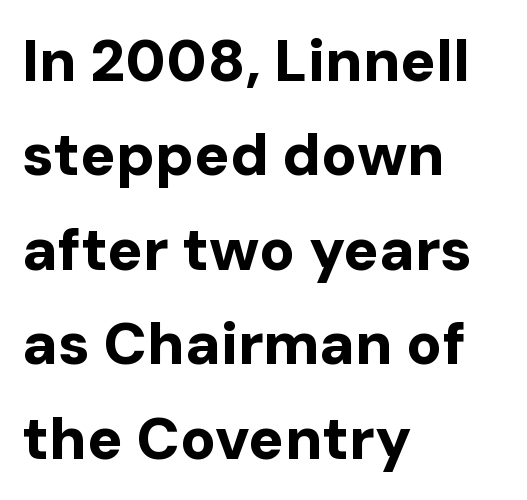
The glyphs have the mass of a bold cut. The letters stand straight up with perfectly vertical stems. Note: no serifs on the glyphs. Line spacing here is normal. The lines in this sample share a left origin and differ only in where they stop.
